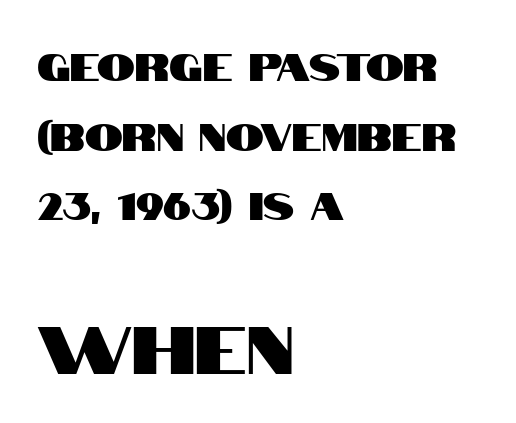
{"serif": "no", "italic": "no", "width": "condensed", "stroke_contrast": "high", "x_height": "large", "monospaced": "no", "underline": "no", "align": "left", "line_spacing_ratio": 1.83, "letter_spacing": "normal", "letter_spacing_em": 0.0, "larger_block": "second", "size_ratio": 1.74, "glyph_px": 66}
